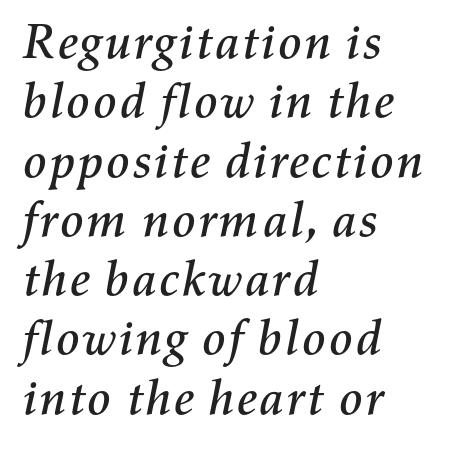
Q: Is the text italic (slanted)? A: Yes, it leans right by about 11 degrees.
Q: Is the text underlined? A: No.
Q: How is the paragraph aligned? A: Left-aligned.
Q: Is the spacing between letters normal or unusually wide? A: Normal.
Q: Width (condensed, normal, or wide)? A: Normal.
Q: Stroke contrast? A: Medium.
Q: x-height? A: Medium.
Q: Monospaced? A: No.
